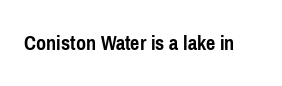
Q: Is the text bold? A: Yes.
Q: Is the text italic (slanted)? A: No, it is upright.
Q: Is the text underlined? A: No.
Q: Is the spacing between letters normal or unusually wide? A: Normal.
